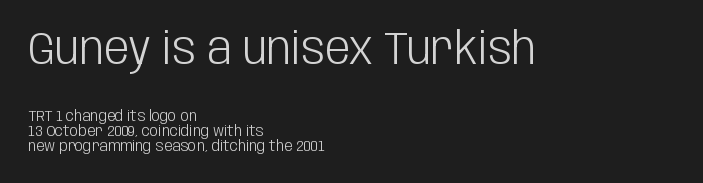
{"serif": "no", "italic": "no", "bold": "no", "weight": "light", "width": "condensed", "stroke_contrast": "low", "x_height": "large", "monospaced": "no", "underline": "no", "align": "left", "line_spacing": "tight", "line_spacing_ratio": 1.0, "letter_spacing": "normal", "letter_spacing_em": 0.0, "larger_block": "first", "size_ratio": 3.0, "glyph_px": 45}
